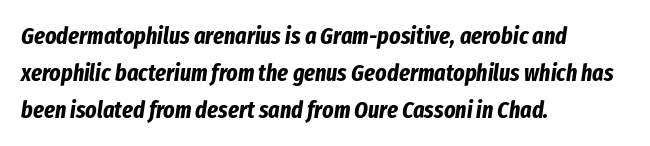
{"italic": "yes", "lean": "right", "slant_degrees": 8, "bold": "yes", "underline": "no", "align": "left", "line_spacing": "normal", "line_spacing_ratio": 1.54, "letter_spacing": "normal", "letter_spacing_em": 0.0, "glyph_px": 24}
